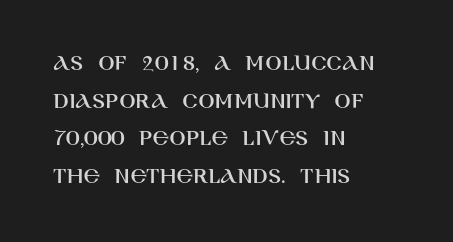
Students, observe: this is what conventionally led text looks like. When letters stand straight like this, we call the style roman or upright. Horizontally, the lines are justified to the leading edge only. The type is set solid horizontally, with unmodified tracking. The baseline area is clear.
